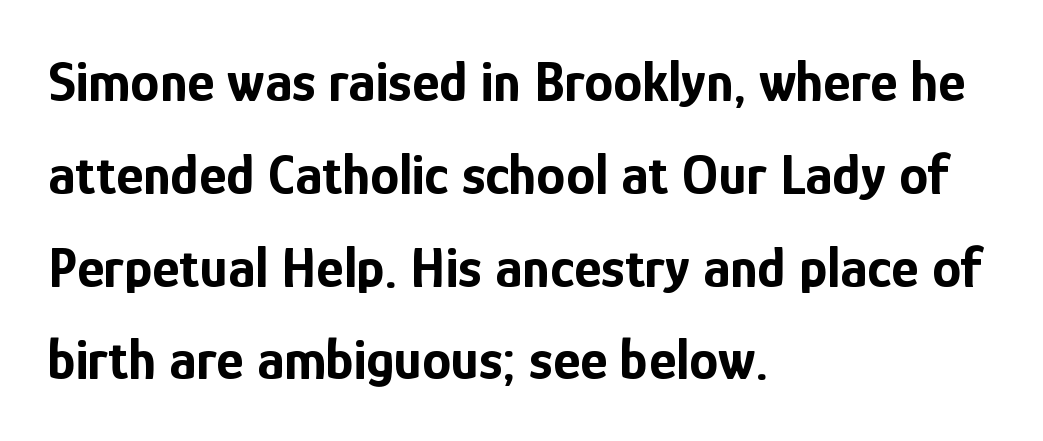
The image shows 58 px bold, condensed sans-serif type, upright; set left-aligned, normal line spacing (1.6x), normal letter spacing, not underlined; low stroke contrast and a medium x-height.
